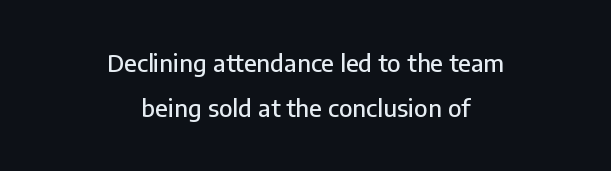
Q: Is the text italic (slanted)? A: No, it is upright.
Q: Is the text underlined? A: No.
Q: How is the paragraph aligned? A: Centered.
Q: Is the spacing between letters normal or unusually wide? A: Normal.
